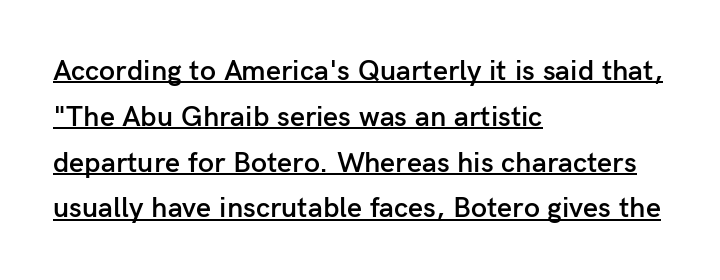
The image shows 29 px semibold sans-serif type, upright; set left-aligned, normal line spacing (1.58x), normal letter spacing, underlined; low stroke contrast and a medium x-height.
